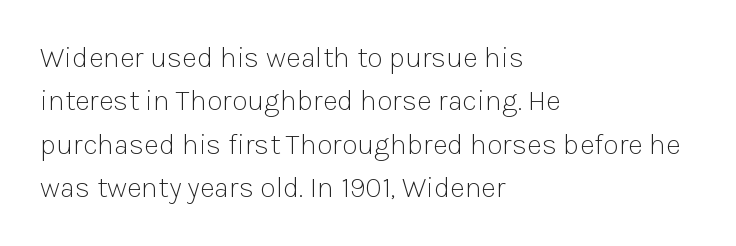
{"serif": "no", "italic": "no", "bold": "no", "weight": "light", "width": "normal", "stroke_contrast": "low", "x_height": "medium", "monospaced": "no", "underline": "no", "align": "left", "line_spacing": "normal", "line_spacing_ratio": 1.5, "letter_spacing": "normal", "letter_spacing_em": 0.0, "glyph_px": 29}
